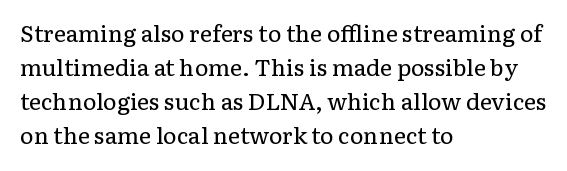
{"italic": "no", "bold": "no", "underline": "no", "align": "left", "line_spacing": "normal", "line_spacing_ratio": 1.48, "letter_spacing": "normal", "letter_spacing_em": 0.0, "glyph_px": 23}
